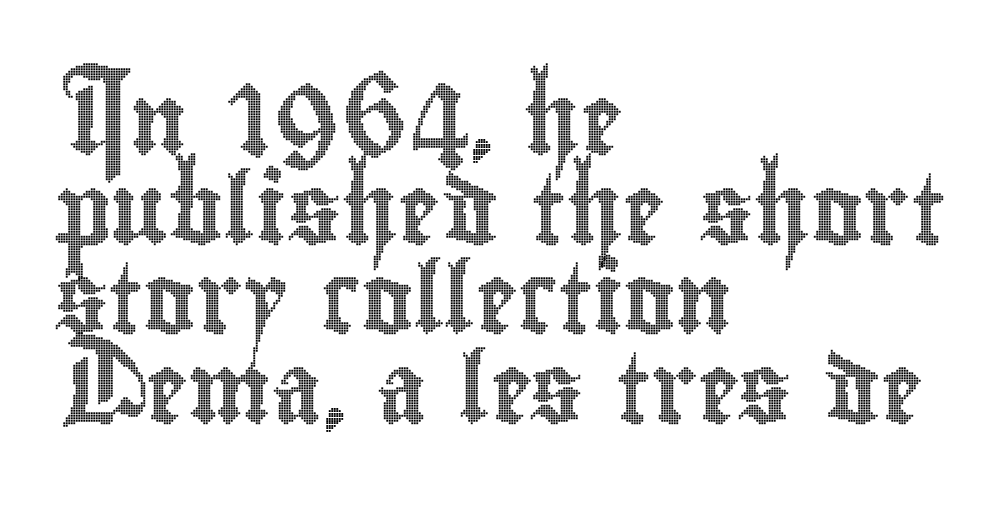
Q: Is the text italic (slanted)? A: No, it is upright.
Q: Is the text underlined? A: No.
Q: How is the paragraph aligned? A: Left-aligned.
Q: Is the spacing between letters normal or unusually wide? A: Normal.
Q: Is the spacing between lines tight, normal or loose? A: Normal.
Q: Width (condensed, normal, or wide)? A: Condensed.
Q: x-height? A: Small.
Q: Monospaced? A: No.
